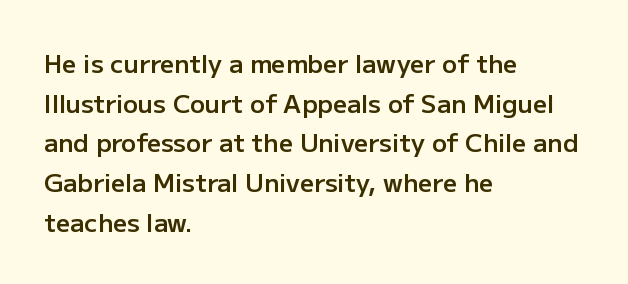
{"italic": "no", "bold": "semi", "underline": "no", "align": "left", "line_spacing": "normal", "line_spacing_ratio": 1.59, "letter_spacing": "normal", "letter_spacing_em": 0.0, "glyph_px": 25}
